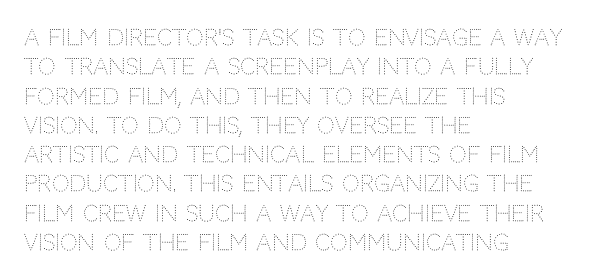
Caption: face not bold, strokes unweighted. Whoever set this chose a conventional vertical rhythm. This sample uses plain, unmodified letter spacing. The lettering stays uniformly vertical, giving the passage a roman look. Rule under the text: the space is simply empty.
